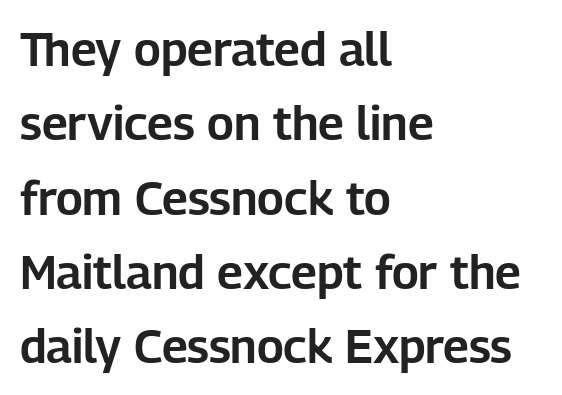
{"serif": "no", "italic": "no", "width": "normal", "stroke_contrast": "low", "x_height": "medium", "monospaced": "no", "underline": "no", "align": "left", "line_spacing": "normal", "line_spacing_ratio": 1.58, "letter_spacing": "normal", "letter_spacing_em": 0.0, "glyph_px": 47}
